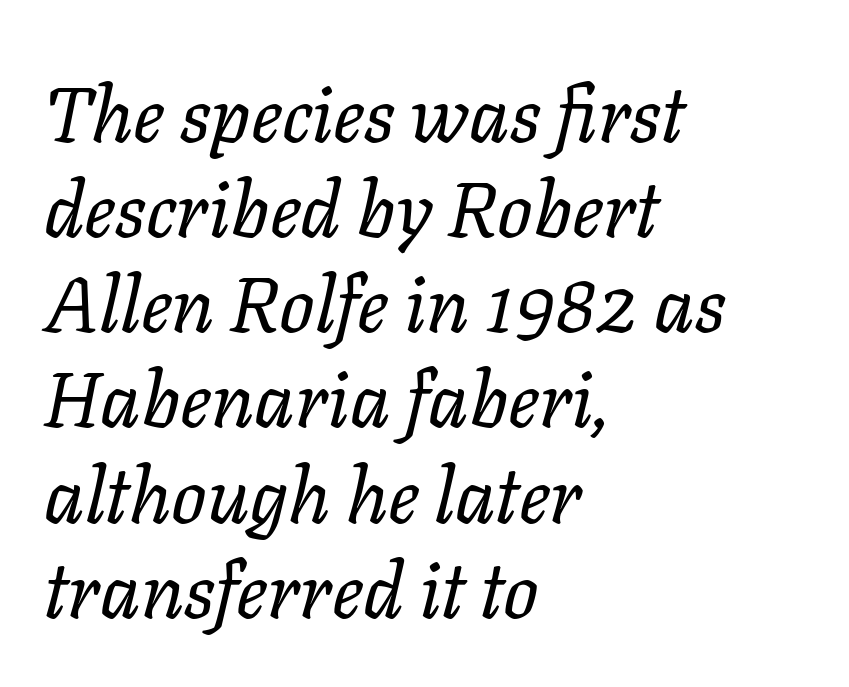
The image shows 78 px regular-weight type, italic (leaning right); set left-aligned, line spacing 1.22x, normal letter spacing, not underlined; low stroke contrast and a medium x-height.
